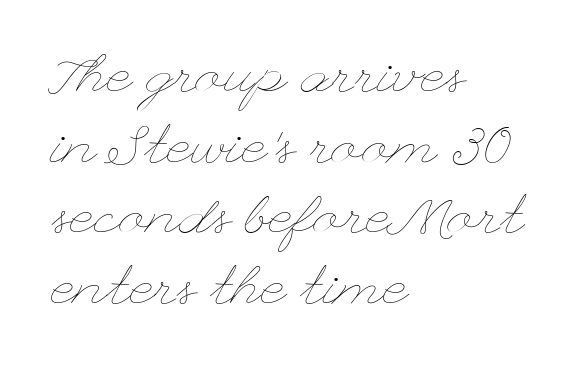
Short note: letters normally spaced. A classic flush-left, rag-right setting is used for this passage. The rows are spaced the way most documents space them.
